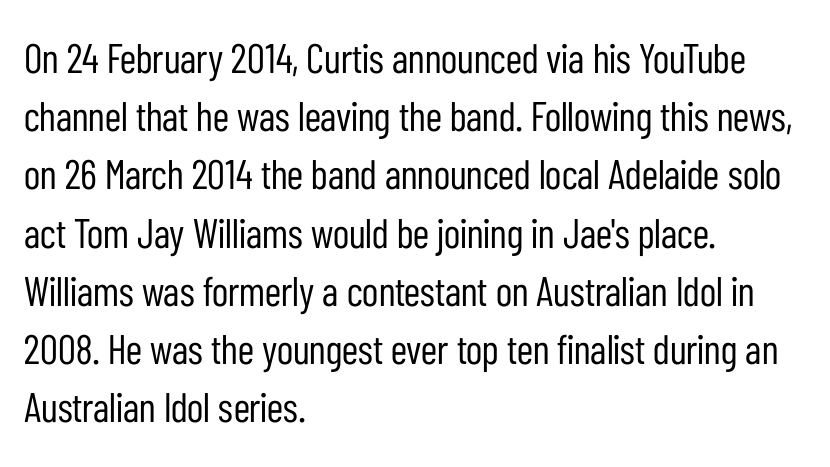
{"serif": "no", "italic": "no", "bold": "no", "weight": "regular", "width": "condensed", "stroke_contrast": "low", "x_height": "medium", "monospaced": "no", "underline": "no", "align": "left", "line_spacing": "normal", "line_spacing_ratio": 1.42, "letter_spacing": "normal", "letter_spacing_em": 0.0, "glyph_px": 41}
